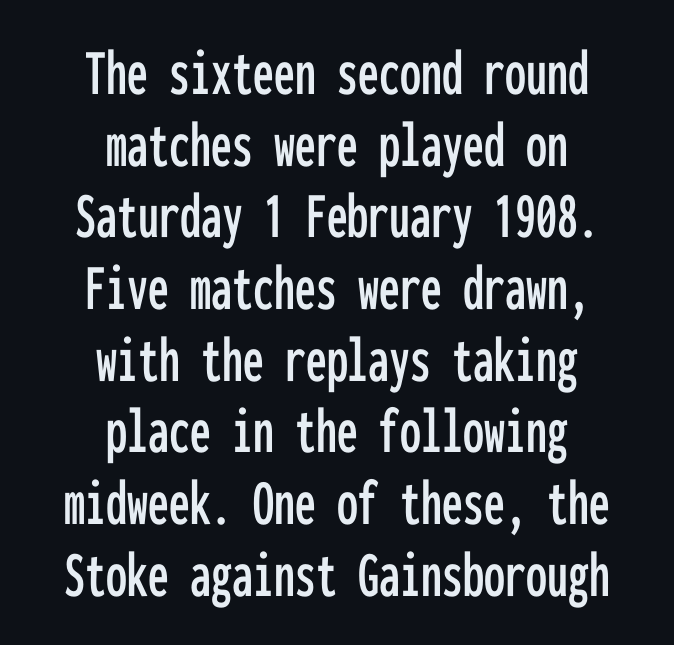
The image shows 67 px condensed sans-serif type, upright, monospaced; set centered, tight line spacing (1.07x), normal letter spacing, not underlined; low stroke contrast and a medium x-height.
